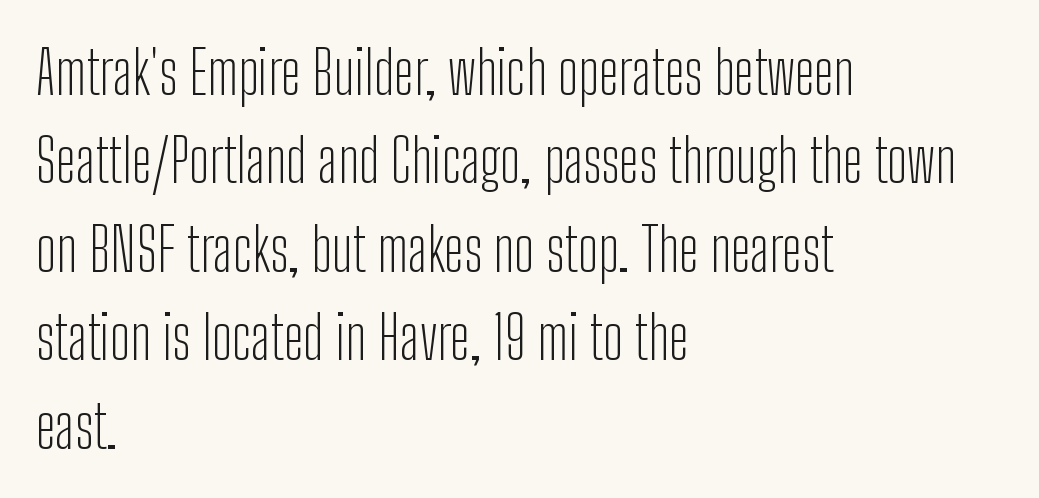
Q: Is the text bold? A: No.
Q: Is the text italic (slanted)? A: No, it is upright.
Q: Is the typeface a serif or a sans-serif typeface? A: Sans-serif.
Q: Is the text underlined? A: No.
Q: How is the paragraph aligned? A: Left-aligned.
Q: Is the spacing between letters normal or unusually wide? A: Normal.
Q: Is the spacing between lines tight, normal or loose? A: Normal.
Q: Width (condensed, normal, or wide)? A: Condensed.
Q: Stroke contrast? A: Low.
Q: x-height? A: Medium.
Q: Monospaced? A: No.
